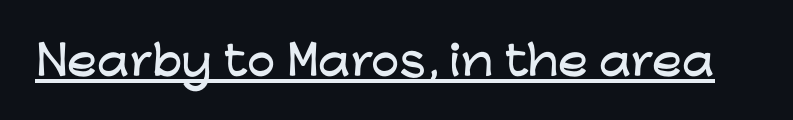
The image shows 40 px wide sans-serif type, upright; set normal letter spacing, underlined; low stroke contrast and a medium x-height.
